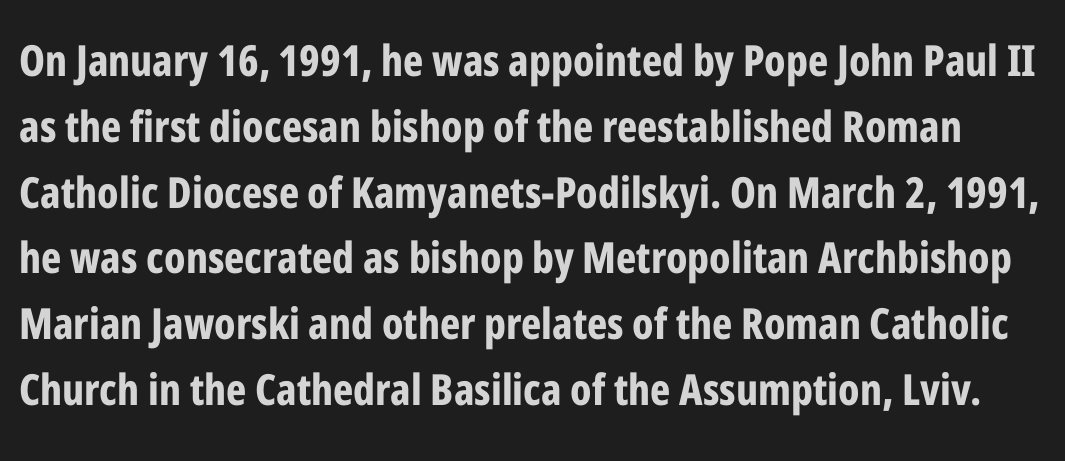
The image shows 43 px bold, condensed sans-serif type, upright; set normal line spacing (1.53x), normal letter spacing, not underlined; low stroke contrast and a medium x-height.
